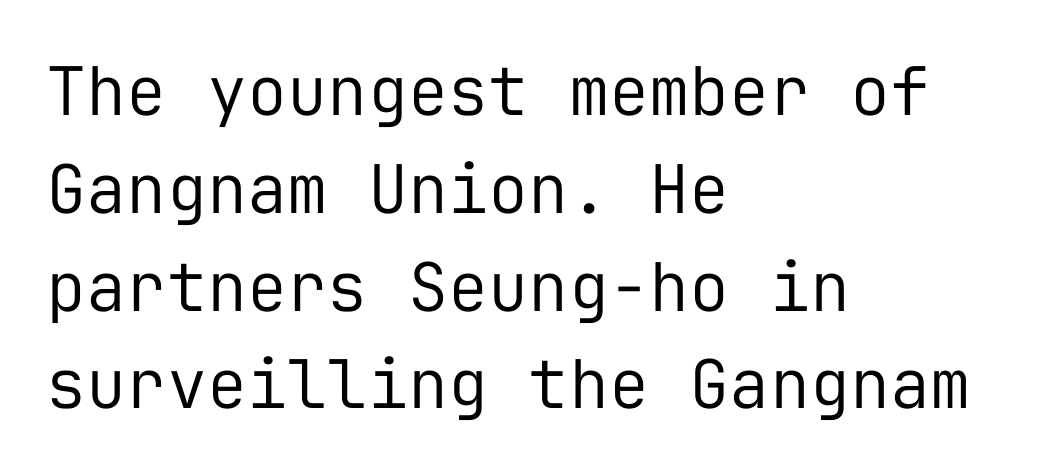
The image shows 67 px regular-weight sans-serif type, upright, monospaced; set left-aligned, normal line spacing (1.46x), normal letter spacing, not underlined; low stroke contrast and a medium x-height.
